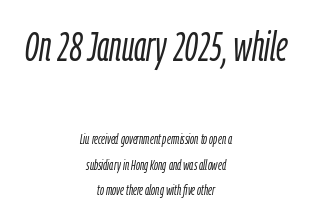
{"italic": "yes", "lean": "right", "slant_degrees": 9, "bold": "no", "weight": "light", "width": "condensed", "stroke_contrast": "low", "x_height": "medium", "monospaced": "no", "underline": "no", "align": "center", "line_spacing_ratio": 1.85, "letter_spacing": "normal", "letter_spacing_em": 0.0, "larger_block": "first", "size_ratio": 2.93, "glyph_px": 41}
